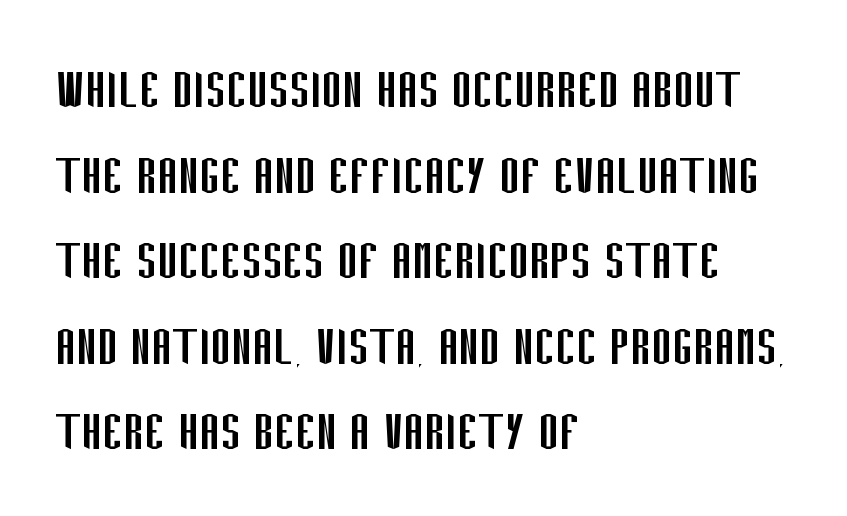
{"serif": "no", "italic": "no", "bold": "no", "weight": "regular", "width": "condensed", "stroke_contrast": "low", "x_height": "large", "monospaced": "no", "underline": "no", "align": "left", "line_spacing": "normal", "line_spacing_ratio": 1.38, "letter_spacing": "normal", "letter_spacing_em": 0.0, "glyph_px": 62}
